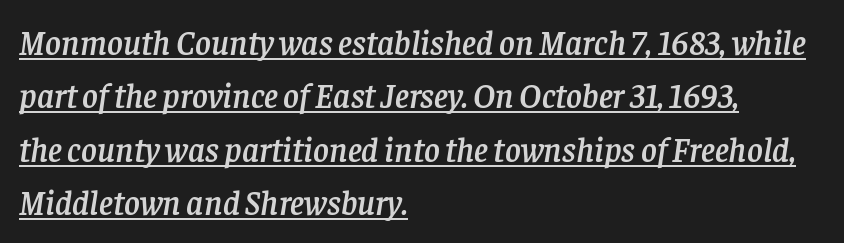
{"serif": "yes", "italic": "yes", "lean": "right", "slant_degrees": 8, "width": "normal", "stroke_contrast": "low", "x_height": "large", "monospaced": "no", "underline": "yes", "align": "left", "line_spacing": "normal", "line_spacing_ratio": 1.57, "letter_spacing": "normal", "letter_spacing_em": 0.0, "glyph_px": 34}
